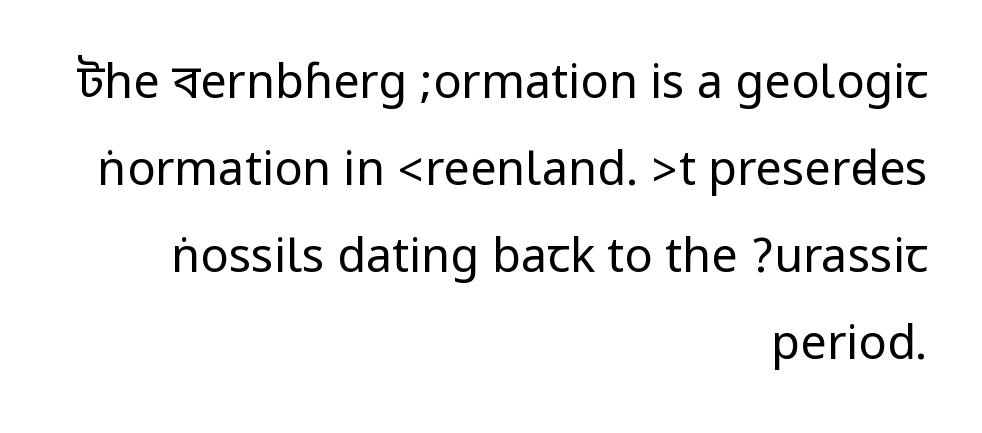
The image shows 47 px regular-weight, condensed sans-serif type, upright; set right-aligned, line spacing 1.85x, normal letter spacing, not underlined; low stroke contrast.
